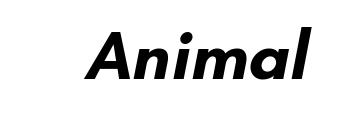
The image shows 68 px bold sans-serif type; set normal letter spacing, not underlined; low stroke contrast and a small x-height.
